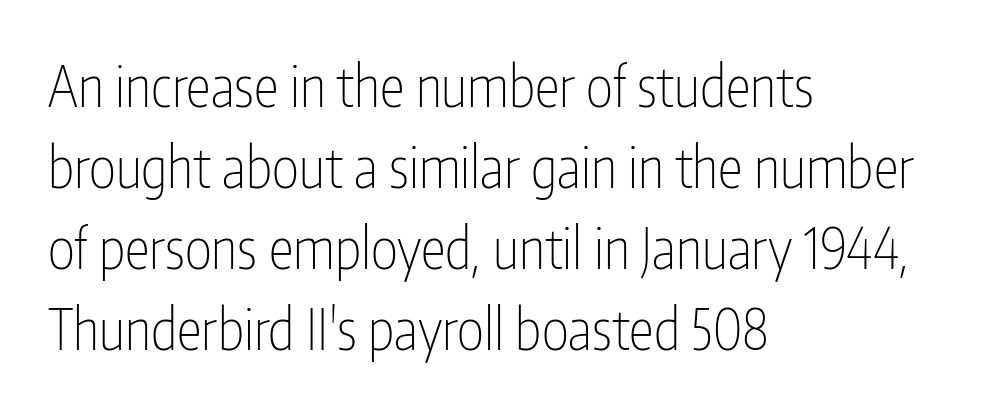
{"serif": "no", "italic": "no", "bold": "no", "weight": "thin", "width": "condensed", "stroke_contrast": "low", "x_height": "medium", "monospaced": "no", "underline": "no", "align": "left", "line_spacing": "normal", "line_spacing_ratio": 1.42, "letter_spacing": "normal", "letter_spacing_em": 0.0, "glyph_px": 57}
